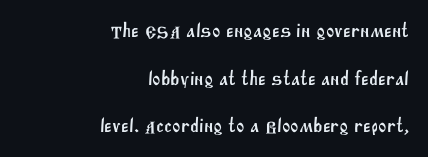
Q: Is the text underlined? A: No.
Q: How is the paragraph aligned? A: Right-aligned.
Q: Is the spacing between letters normal or unusually wide? A: Normal.
Q: Is the spacing between lines tight, normal or loose? A: Loose.
